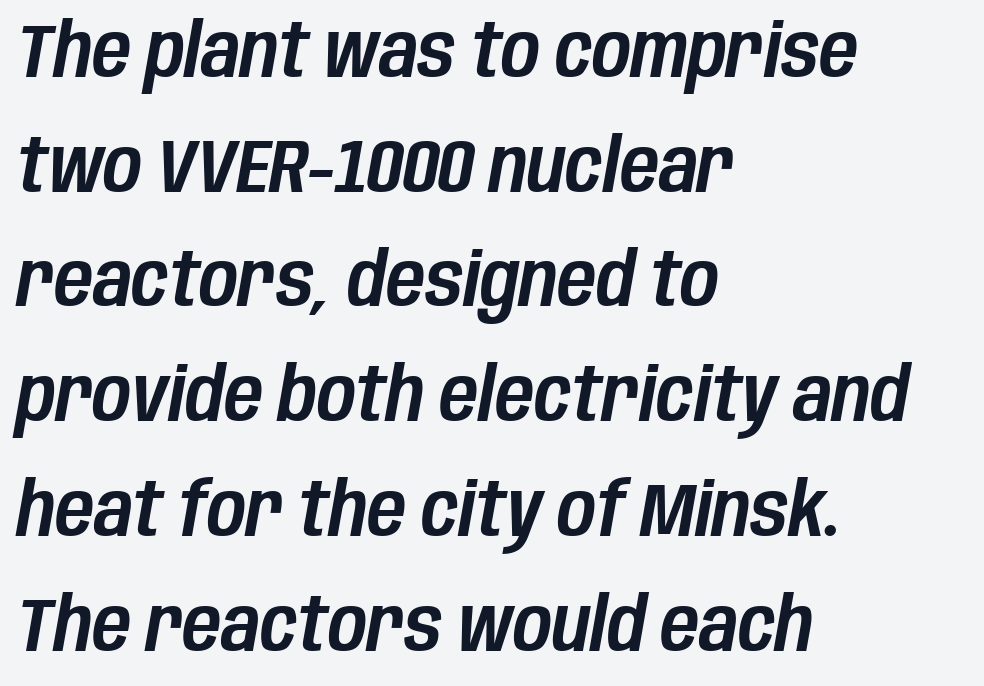
The lettering tilts uniformly, giving the passage an italic look. Casual observation: everything's shoved over to the left. The face used here is proportionally spaced, like ordinary book or web type. Words appear dense and cohesive because spacing is normal.
